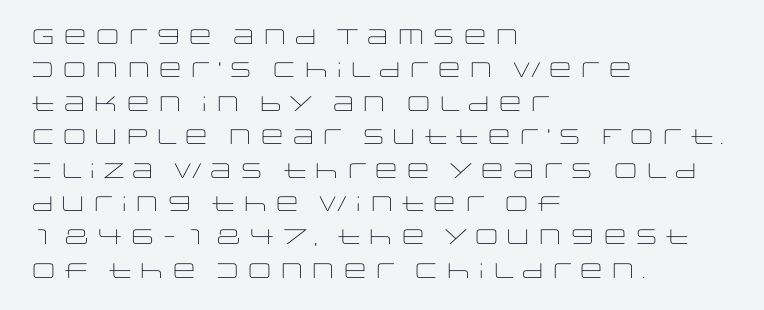
Q: Is the text bold? A: No.
Q: Is the text italic (slanted)? A: No, it is upright.
Q: Is the text underlined? A: No.
Q: How is the paragraph aligned? A: Left-aligned.
Q: Is the spacing between letters normal or unusually wide? A: Normal.
Q: Is the spacing between lines tight, normal or loose? A: Normal.
